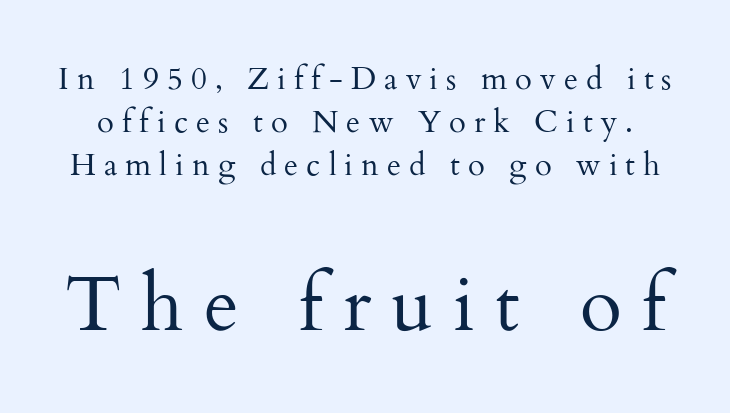
The image shows 77 px regular-weight serif type, upright; set normal line spacing (1.38x), unusually wide letter spacing (+0.26 em), not underlined; the second (bottom) block is 2.48x larger; medium stroke contrast and a small x-height.
